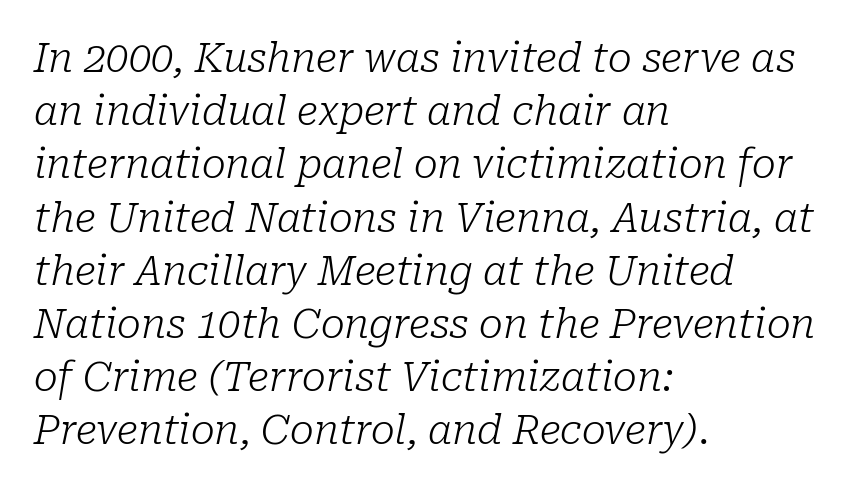
The image shows 40 px light serif type, italic (leaning right); set left-aligned, normal line spacing (1.33x), normal letter spacing, not underlined; low stroke contrast and a medium x-height.
